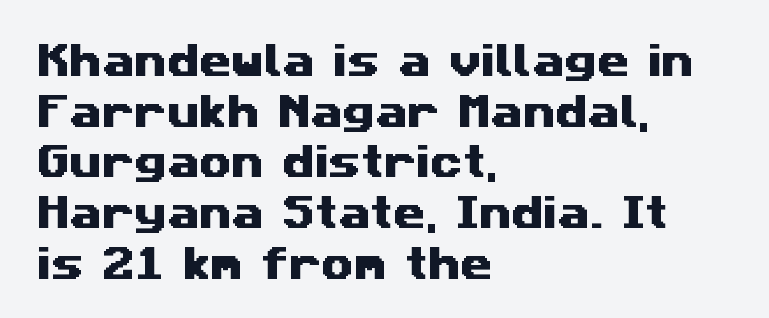
{"serif": "no", "width": "wide", "stroke_contrast": "medium", "x_height": "medium", "monospaced": "no", "underline": "no", "align": "left", "line_spacing": "normal", "line_spacing_ratio": 1.37, "letter_spacing": "normal", "letter_spacing_em": 0.0, "glyph_px": 37}
